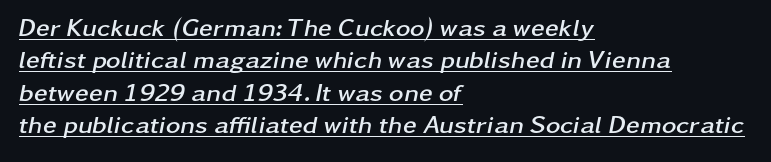
{"italic": "yes", "lean": "right", "slant_degrees": 11, "bold": "yes", "underline": "yes", "align": "left", "line_spacing": "normal", "line_spacing_ratio": 1.3, "letter_spacing": "normal", "letter_spacing_em": 0.0, "glyph_px": 25}
